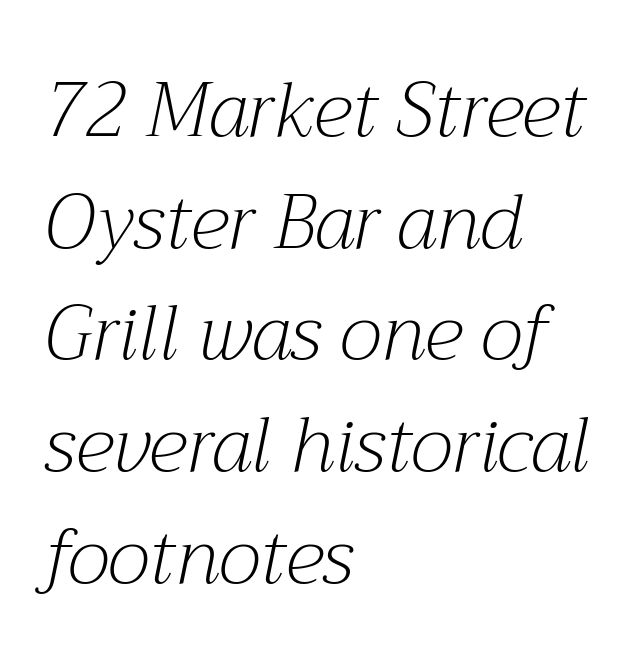
{"serif": "yes", "italic": "yes", "lean": "right", "slant_degrees": 12, "bold": "no", "weight": "light", "width": "normal", "stroke_contrast": "medium", "x_height": "medium", "monospaced": "no", "underline": "no", "align": "left", "line_spacing": "normal", "line_spacing_ratio": 1.47, "letter_spacing": "normal", "letter_spacing_em": 0.0, "glyph_px": 76}
